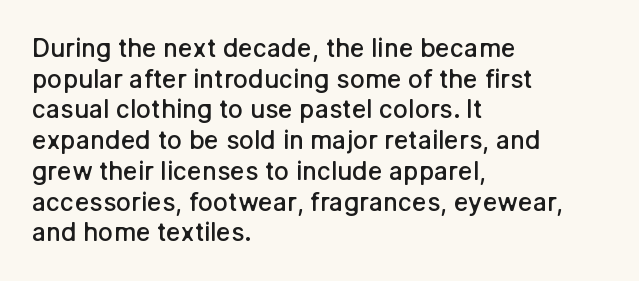
The image shows 25 px text type, upright; set left-aligned, line spacing 1.23x, normal letter spacing, not underlined.
